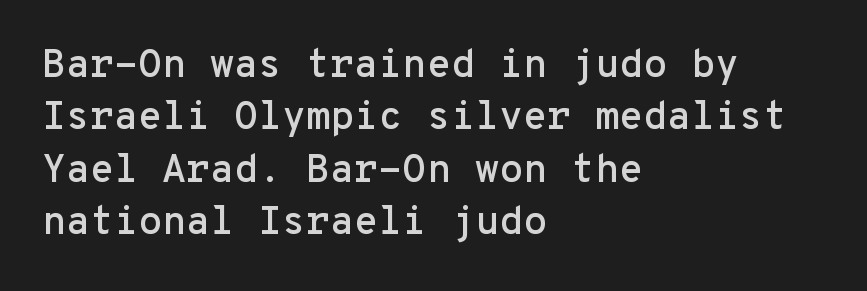
{"serif": "no", "italic": "no", "width": "normal", "stroke_contrast": "low", "x_height": "medium", "monospaced": "yes", "underline": "no", "align": "left", "line_spacing": "normal", "line_spacing_ratio": 1.34, "letter_spacing": "normal", "letter_spacing_em": 0.0, "glyph_px": 39}
